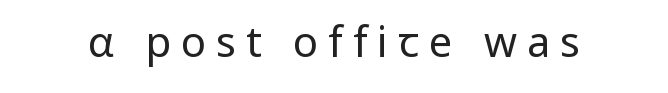
{"serif": "no", "italic": "no", "bold": "no", "weight": "regular", "width": "normal", "stroke_contrast": "low", "x_height": "medium", "monospaced": "no", "underline": "no", "letter_spacing": "wide", "letter_spacing_em": 0.24, "glyph_px": 42}
